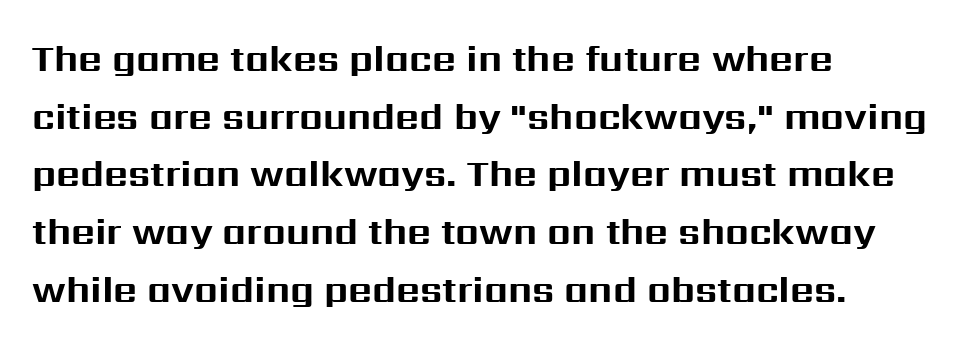
The image shows 37 px bold sans-serif type, upright; set left-aligned, normal line spacing (1.56x), normal letter spacing, not underlined; medium stroke contrast and a medium x-height.
